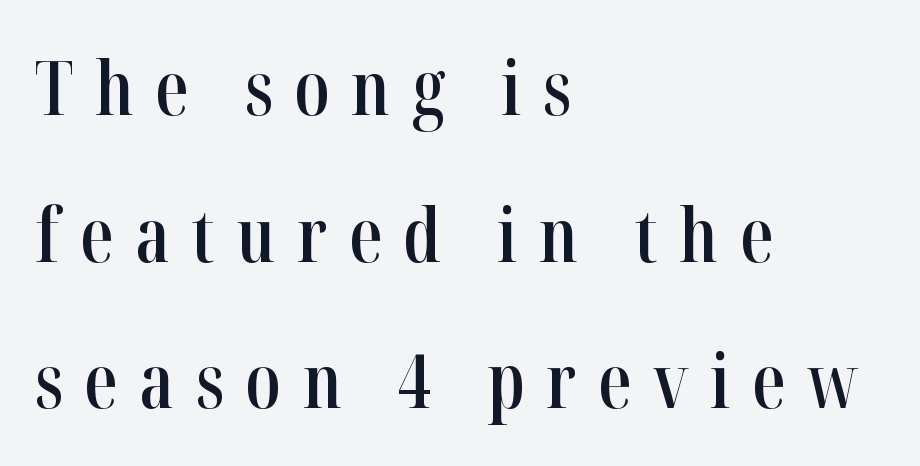
The image shows 74 px semibold, condensed serif type, upright; set left-aligned, loose line spacing (1.98x), unusually wide letter spacing (+0.29 em), not underlined; high stroke contrast and a medium x-height.
